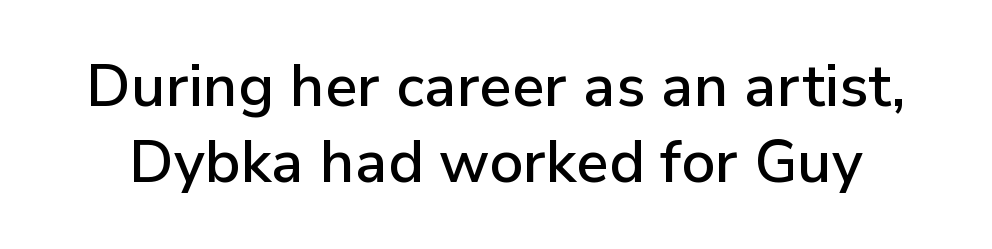
{"serif": "no", "italic": "no", "width": "normal", "stroke_contrast": "low", "x_height": "medium", "monospaced": "no", "underline": "no", "line_spacing": "normal", "line_spacing_ratio": 1.28, "letter_spacing": "normal", "letter_spacing_em": 0.0, "glyph_px": 59}
